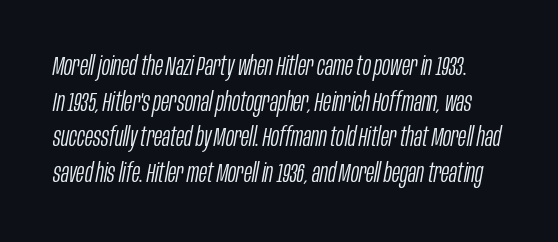
The image shows 27 px text type, italic (leaning right); set normal line spacing (1.32x), normal letter spacing, not underlined.
